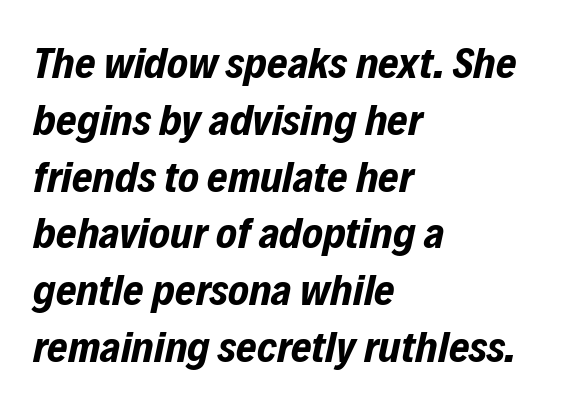
The image shows 44 px bold, condensed type, italic (leaning right); set left-aligned, normal line spacing (1.29x), normal letter spacing, not underlined; low stroke contrast and a medium x-height.
